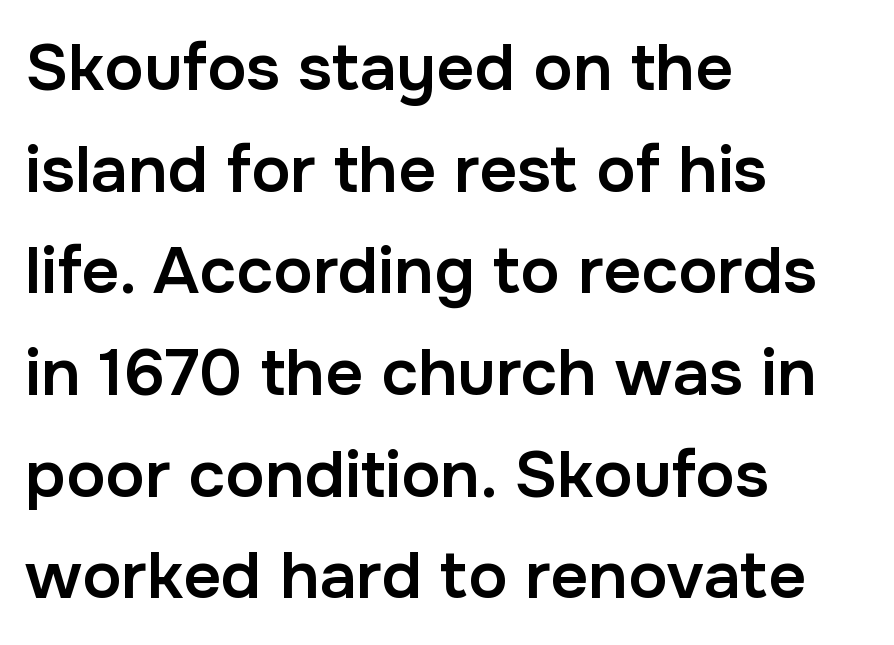
The image shows 66 px semibold sans-serif type, upright; set left-aligned, normal line spacing (1.54x), normal letter spacing, not underlined; low stroke contrast and a medium x-height.
